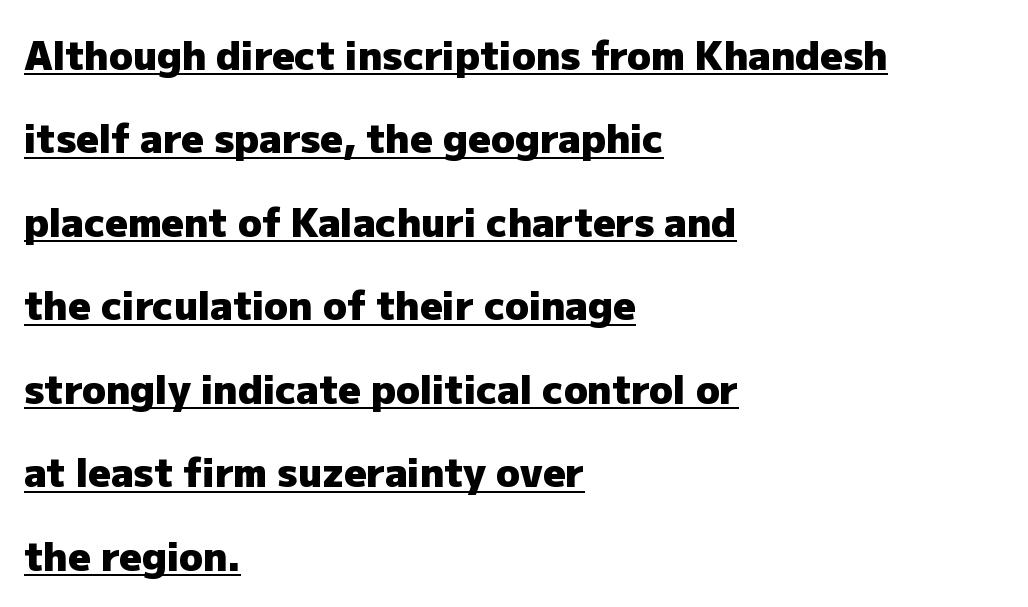
{"serif": "no", "italic": "no", "bold": "yes", "weight": "heavy", "width": "normal", "stroke_contrast": "low", "x_height": "medium", "monospaced": "no", "underline": "yes", "align": "left", "line_spacing": "loose", "line_spacing_ratio": 2.14, "letter_spacing": "normal", "letter_spacing_em": 0.0, "glyph_px": 39}
